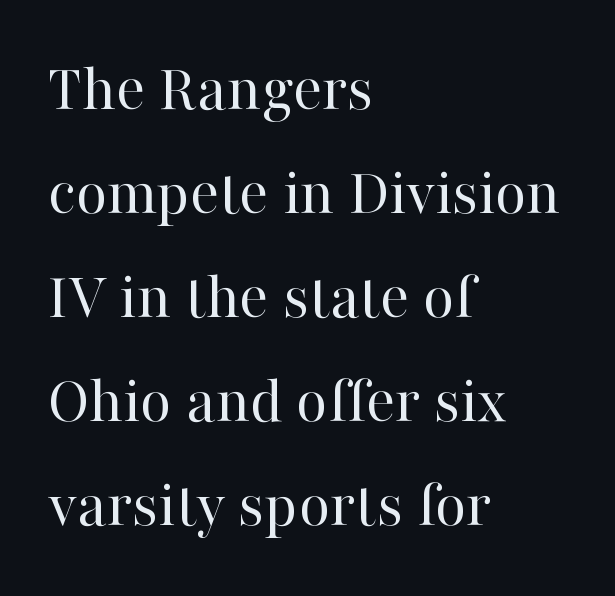
The image shows 68 px regular-weight serif type, upright; set left-aligned, normal line spacing (1.53x), normal letter spacing, not underlined; high stroke contrast and a medium x-height.
